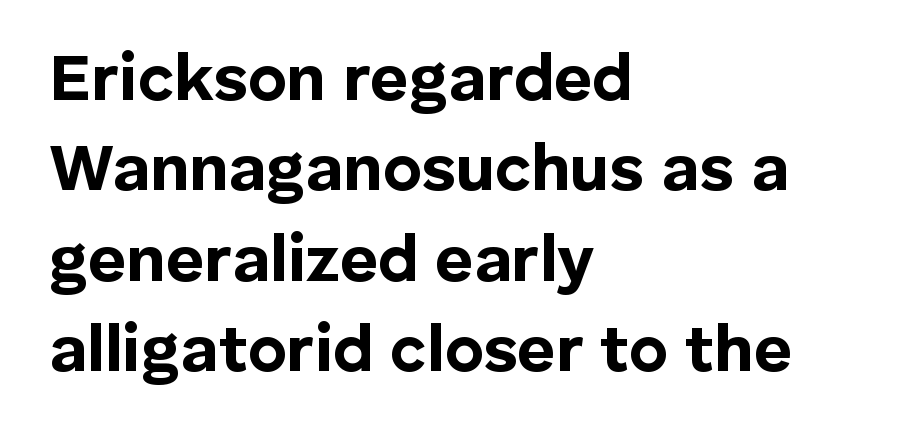
The image shows 66 px bold sans-serif type, upright; set left-aligned, normal line spacing (1.37x), normal letter spacing, not underlined; low stroke contrast and a medium x-height.
